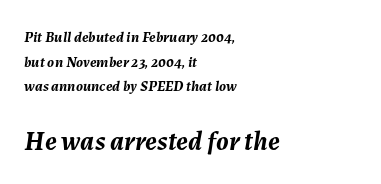
Q: Is the text bold? A: Yes.
Q: Is the text italic (slanted)? A: Yes, it leans right by about 7 degrees.
Q: Is the text underlined? A: No.
Q: How is the paragraph aligned? A: Left-aligned.
Q: Is the spacing between letters normal or unusually wide? A: Normal.
Q: Is the spacing between lines tight, normal or loose? A: Normal.
Q: Which block of text is set in a larger size, the first (top) or the second (bottom)? A: The second (bottom) one.
